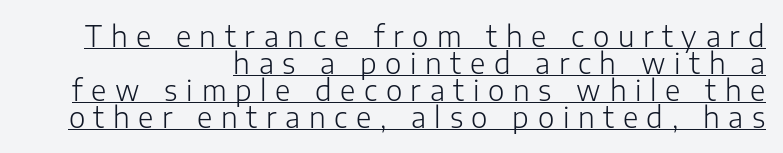
Q: Is the text bold? A: No.
Q: Is the text italic (slanted)? A: No, it is upright.
Q: Is the typeface a serif or a sans-serif typeface? A: Sans-serif.
Q: Is the text underlined? A: Yes.
Q: How is the paragraph aligned? A: Right-aligned.
Q: Is the spacing between letters normal or unusually wide? A: Unusually wide.
Q: Is the spacing between lines tight, normal or loose? A: Tight.
Q: Width (condensed, normal, or wide)? A: Normal.
Q: Stroke contrast? A: Low.
Q: x-height? A: Medium.
Q: Monospaced? A: No.
